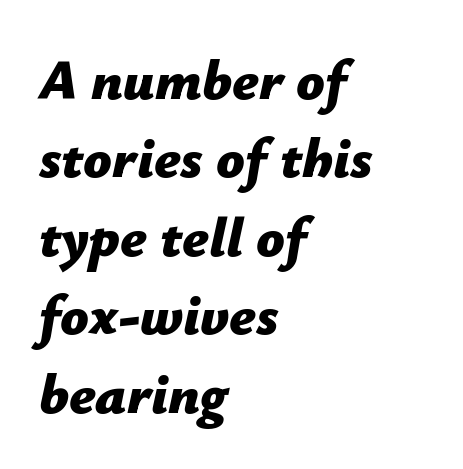
The image shows 56 px bold type, italic (leaning right); set left-aligned, normal line spacing (1.4x), normal letter spacing, not underlined; low stroke contrast and a medium x-height.
